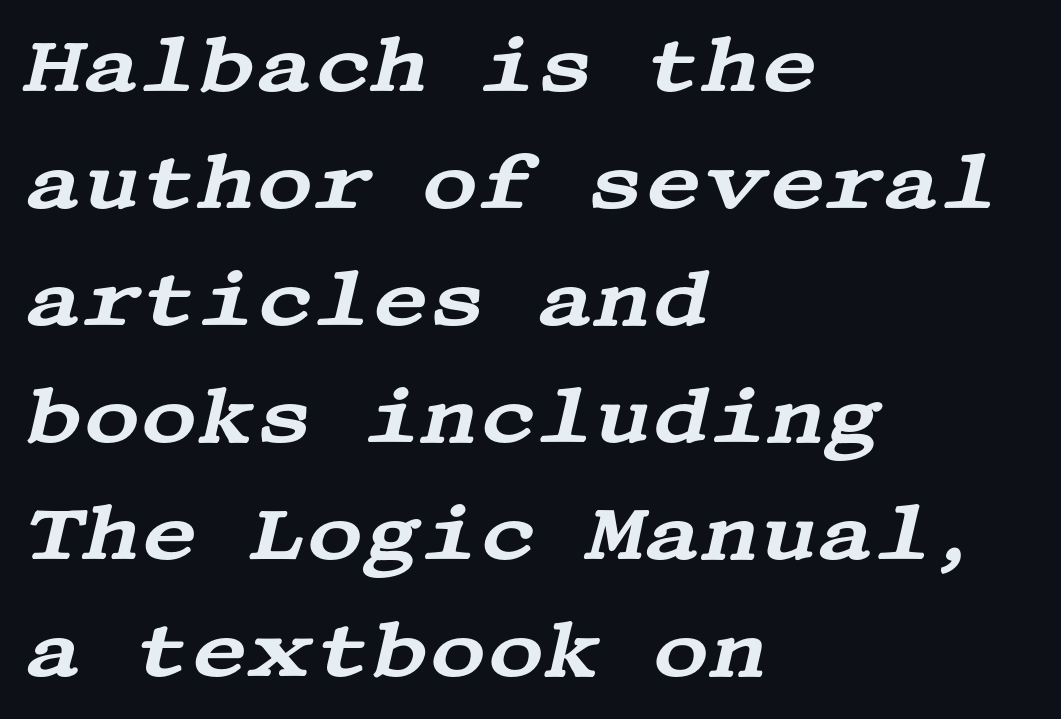
Q: Is the text italic (slanted)? A: Yes, it leans right by about 13 degrees.
Q: Is the typeface a serif or a sans-serif typeface? A: Serif.
Q: Is the text underlined? A: No.
Q: How is the paragraph aligned? A: Left-aligned.
Q: Is the spacing between letters normal or unusually wide? A: Normal.
Q: Is the spacing between lines tight, normal or loose? A: Normal.
Q: Width (condensed, normal, or wide)? A: Wide.
Q: Stroke contrast? A: Medium.
Q: x-height? A: Large.
